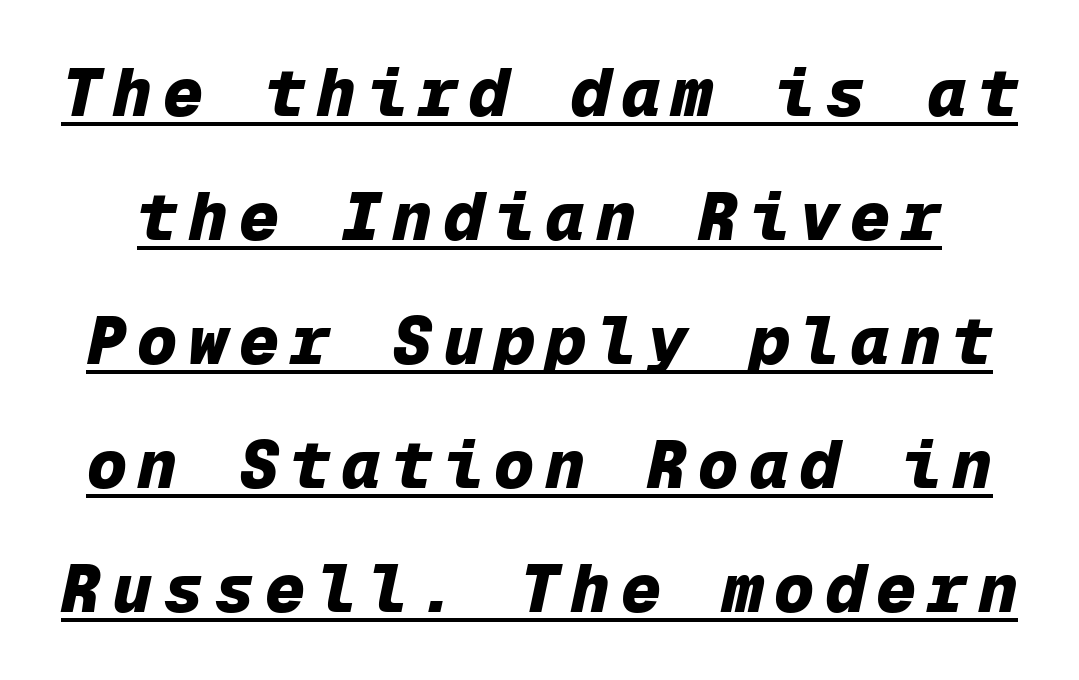
{"italic": "yes", "lean": "right", "slant_degrees": 12, "bold": "yes", "weight": "heavy", "width": "normal", "stroke_contrast": "low", "x_height": "medium", "monospaced": "yes", "underline": "yes", "line_spacing_ratio": 1.85, "glyph_px": 67}
